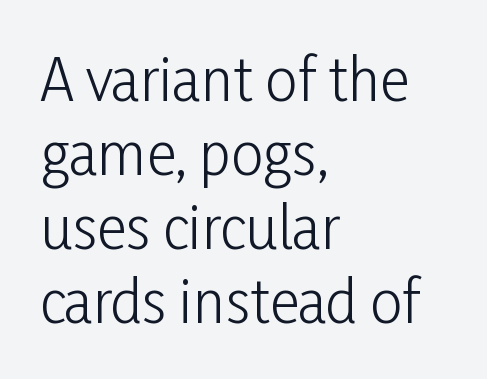
Q: Is the text bold? A: No.
Q: Is the text italic (slanted)? A: No, it is upright.
Q: Is the typeface a serif or a sans-serif typeface? A: Sans-serif.
Q: Is the text underlined? A: No.
Q: How is the paragraph aligned? A: Left-aligned.
Q: Is the spacing between letters normal or unusually wide? A: Normal.
Q: Is the spacing between lines tight, normal or loose? A: Normal.
Q: Width (condensed, normal, or wide)? A: Condensed.
Q: Stroke contrast? A: Low.
Q: x-height? A: Medium.
Q: Monospaced? A: No.
